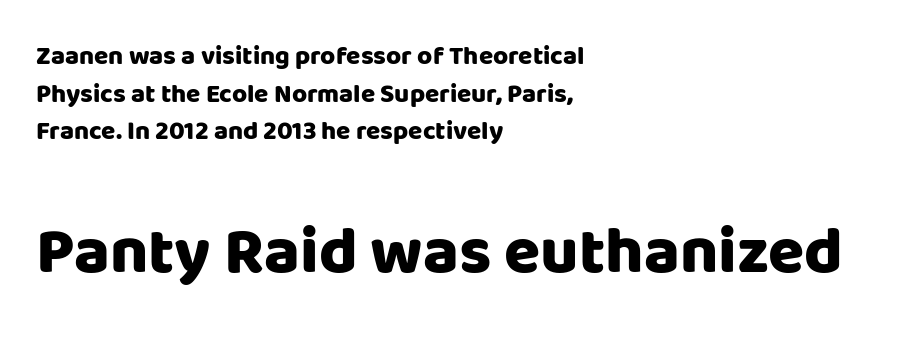
{"serif": "no", "italic": "no", "bold": "yes", "weight": "heavy", "width": "normal", "stroke_contrast": "low", "x_height": "large", "monospaced": "no", "underline": "no", "align": "left", "line_spacing": "normal", "line_spacing_ratio": 1.45, "letter_spacing": "normal", "letter_spacing_em": 0.0, "larger_block": "second", "size_ratio": 2.54, "glyph_px": 66}
